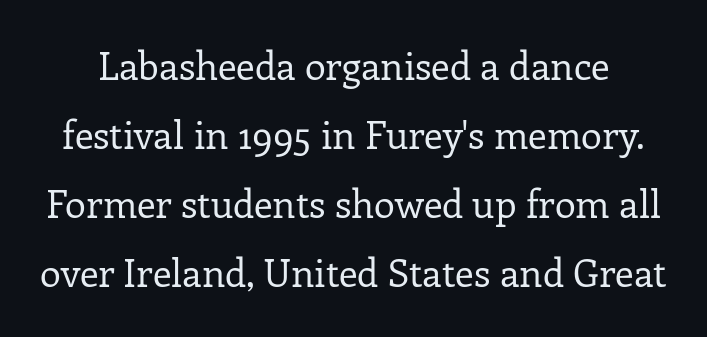
{"serif": "yes", "italic": "no", "bold": "no", "weight": "regular", "width": "normal", "stroke_contrast": "low", "x_height": "medium", "monospaced": "no", "underline": "no", "line_spacing_ratio": 1.82, "letter_spacing": "normal", "letter_spacing_em": 0.0, "glyph_px": 38}
